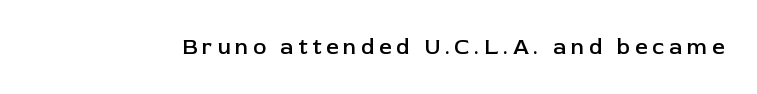
Nope, not italic — everything's standing straight. In terms of letterspacing, this is a distinctly airy, spread setting. Only glyphs here, with clear space below each row. Typographic density is moderately raised because the face is semibold.
